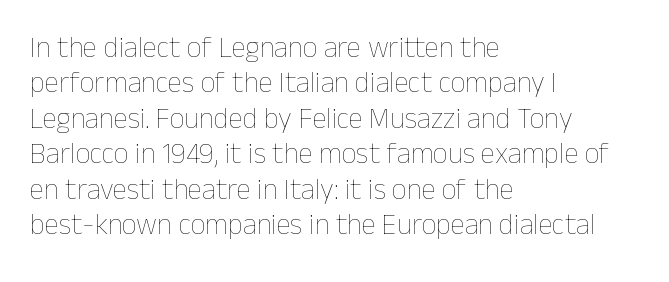
Q: Is the text bold? A: No.
Q: Is the text italic (slanted)? A: No, it is upright.
Q: Is the text underlined? A: No.
Q: How is the paragraph aligned? A: Left-aligned.
Q: Is the spacing between letters normal or unusually wide? A: Normal.
Q: Width (condensed, normal, or wide)? A: Normal.
Q: Stroke contrast? A: Low.
Q: x-height? A: Medium.
Q: Monospaced? A: No.
